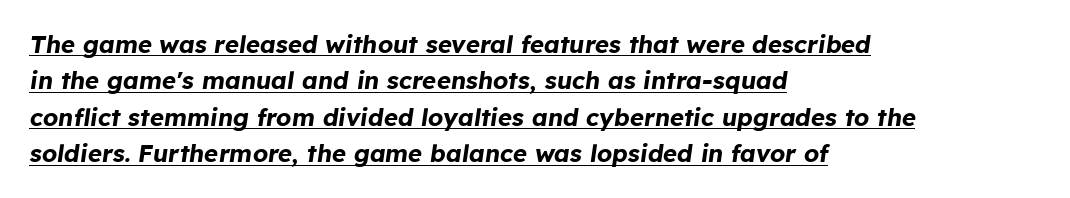
{"italic": "yes", "lean": "right", "slant_degrees": 8, "bold": "yes", "underline": "yes", "align": "left", "line_spacing": "normal", "line_spacing_ratio": 1.52, "letter_spacing": "normal", "letter_spacing_em": 0.0, "glyph_px": 24}
